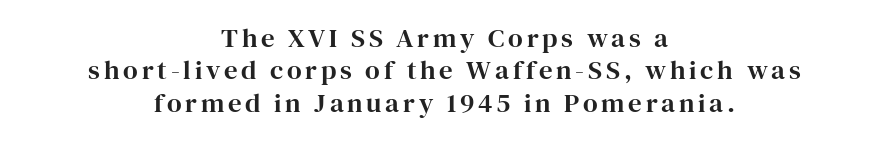
Tall strokes in this sample are plumb rather than angled. The lines are quadded center. The gap between lines stays unmarked.
